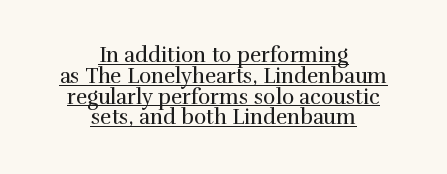
The image shows 21 px text type, upright; set centered, tight line spacing (0.99x), normal letter spacing, underlined.
